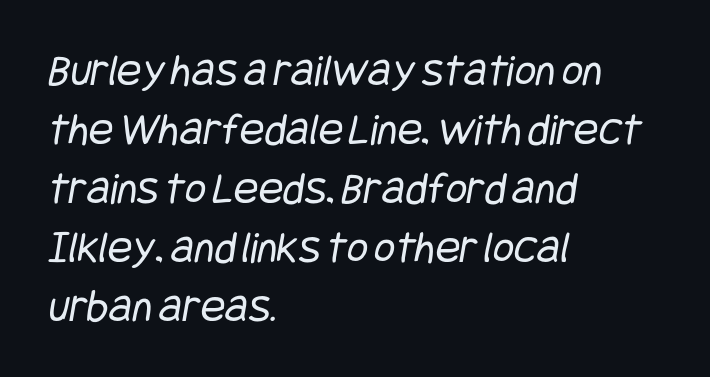
Q: Is the text bold? A: No.
Q: Is the typeface a serif or a sans-serif typeface? A: Sans-serif.
Q: Is the text underlined? A: No.
Q: How is the paragraph aligned? A: Left-aligned.
Q: Is the spacing between letters normal or unusually wide? A: Normal.
Q: Is the spacing between lines tight, normal or loose? A: Normal.
Q: Width (condensed, normal, or wide)? A: Condensed.
Q: Stroke contrast? A: Low.
Q: x-height? A: Large.
